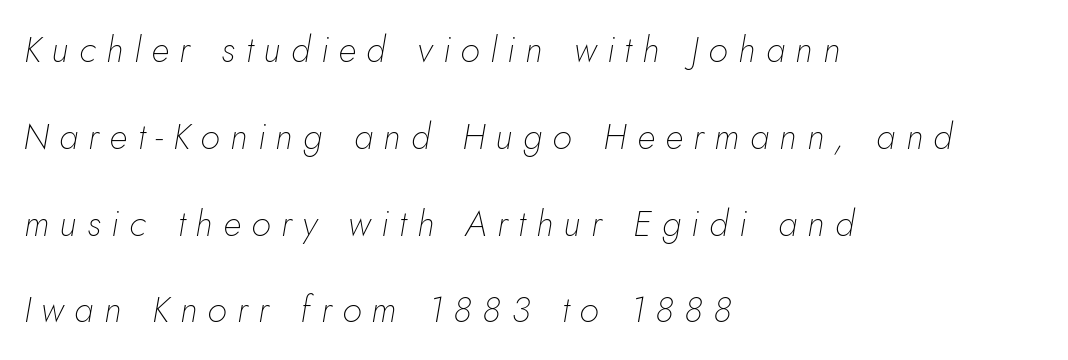
The image shows 36 px thin type, italic (leaning right); set left-aligned, loose line spacing (2.41x), unusually wide letter spacing (+0.29 em), not underlined; low stroke contrast and a small x-height.
